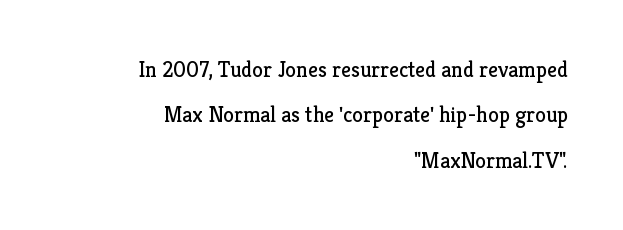
{"italic": "no", "bold": "no", "underline": "no", "align": "right", "line_spacing": "loose", "line_spacing_ratio": 2.06, "letter_spacing": "normal", "letter_spacing_em": 0.0, "glyph_px": 22}
